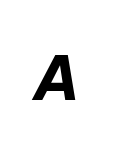
The image shows 61 px bold type, italic (leaning right); set unusually wide letter spacing (+0.31 em), not underlined; low stroke contrast and a medium x-height.
